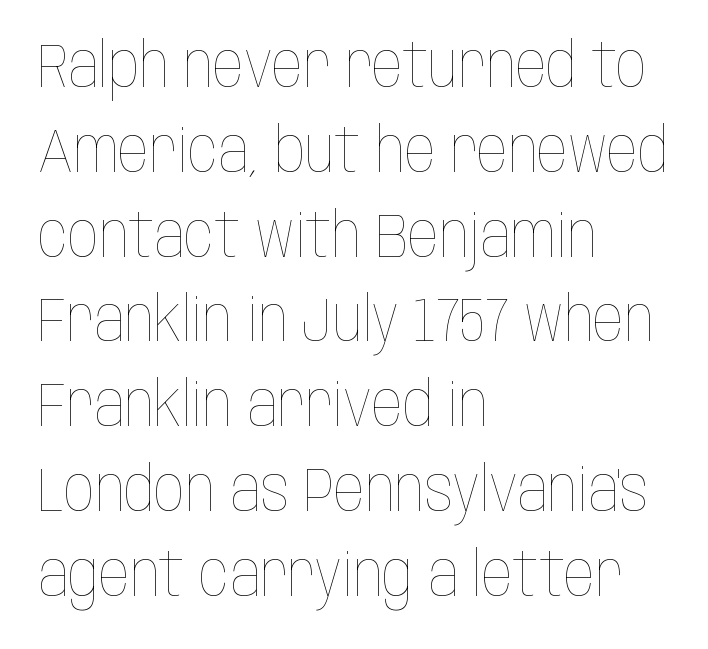
Q: Is the text bold? A: No.
Q: Is the text italic (slanted)? A: No, it is upright.
Q: Is the text underlined? A: No.
Q: How is the paragraph aligned? A: Left-aligned.
Q: Is the spacing between letters normal or unusually wide? A: Normal.
Q: Is the spacing between lines tight, normal or loose? A: Normal.
Q: Width (condensed, normal, or wide)? A: Condensed.
Q: Stroke contrast? A: Low.
Q: x-height? A: Large.
Q: Monospaced? A: No.
